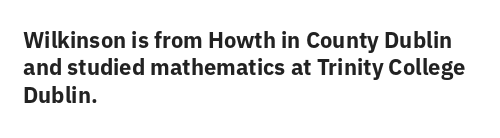
The image shows 22 px bold type, upright; set left-aligned, normal line spacing (1.25x), normal letter spacing, not underlined.
